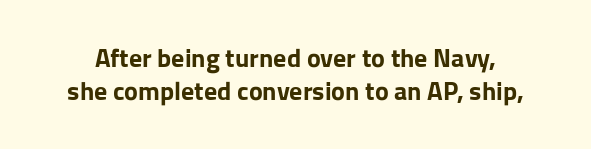
Q: Is the text bold? A: Yes.
Q: Is the text italic (slanted)? A: No, it is upright.
Q: Is the text underlined? A: No.
Q: Is the spacing between letters normal or unusually wide? A: Normal.
Q: Is the spacing between lines tight, normal or loose? A: Normal.
